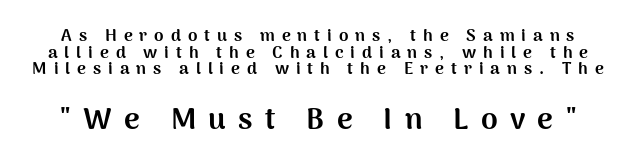
Q: Is the text bold? A: Yes.
Q: Is the text italic (slanted)? A: No, it is upright.
Q: Is the typeface a serif or a sans-serif typeface? A: Sans-serif.
Q: Is the text underlined? A: No.
Q: Is the spacing between letters normal or unusually wide? A: Unusually wide.
Q: Is the spacing between lines tight, normal or loose? A: Tight.
Q: Which block of text is set in a larger size, the first (top) or the second (bottom)? A: The second (bottom) one.
Q: Width (condensed, normal, or wide)? A: Normal.
Q: Stroke contrast? A: Medium.
Q: x-height? A: Medium.
Q: Monospaced? A: No.
